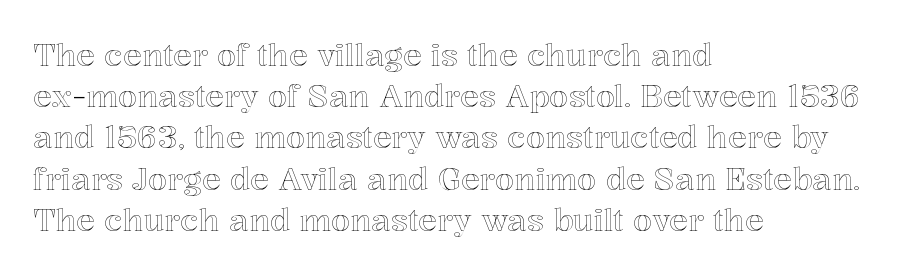
{"italic": "no", "width": "normal", "x_height": "medium", "monospaced": "no", "underline": "no", "align": "left", "line_spacing": "normal", "line_spacing_ratio": 1.33, "letter_spacing": "normal", "letter_spacing_em": 0.0, "glyph_px": 31}
